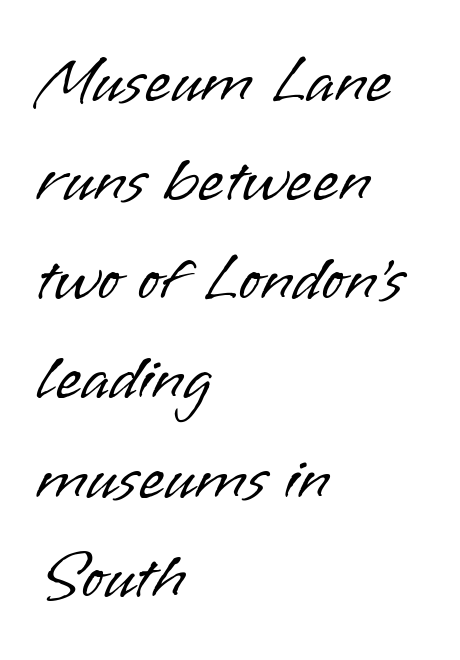
Q: Is the text bold? A: No.
Q: Is the text italic (slanted)? A: Yes.
Q: Is the typeface a serif or a sans-serif typeface? A: Sans-serif.
Q: Is the text underlined? A: No.
Q: How is the paragraph aligned? A: Left-aligned.
Q: Is the spacing between letters normal or unusually wide? A: Normal.
Q: Is the spacing between lines tight, normal or loose? A: Normal.
Q: Width (condensed, normal, or wide)? A: Normal.
Q: Stroke contrast? A: Low.
Q: x-height? A: Small.
Q: Monospaced? A: No.
